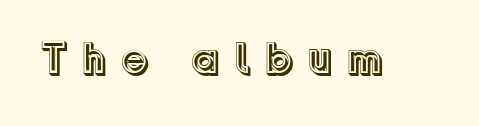
{"italic": "no", "width": "normal", "x_height": "medium", "monospaced": "no", "underline": "no", "letter_spacing": "wide", "letter_spacing_em": 0.33, "glyph_px": 44}
